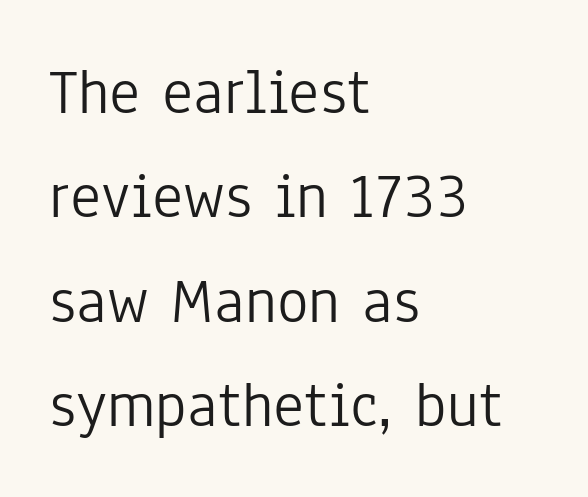
Q: Is the text bold? A: No.
Q: Is the text italic (slanted)? A: No, it is upright.
Q: Is the typeface a serif or a sans-serif typeface? A: Sans-serif.
Q: Is the text underlined? A: No.
Q: How is the paragraph aligned? A: Left-aligned.
Q: Is the spacing between letters normal or unusually wide? A: Normal.
Q: Is the spacing between lines tight, normal or loose? A: Normal.
Q: Width (condensed, normal, or wide)? A: Condensed.
Q: Stroke contrast? A: Low.
Q: x-height? A: Medium.
Q: Monospaced? A: No.
